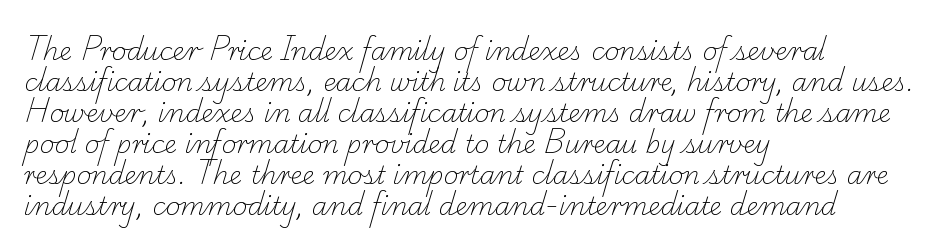
Q: Is the text bold? A: No.
Q: Is the text underlined? A: No.
Q: How is the paragraph aligned? A: Left-aligned.
Q: Is the spacing between letters normal or unusually wide? A: Normal.
